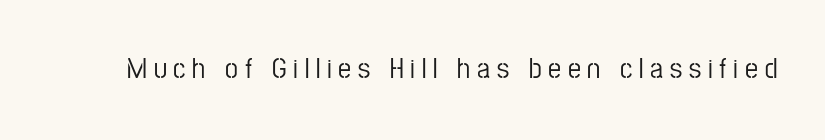
Q: Is the text italic (slanted)? A: No, it is upright.
Q: Is the typeface a serif or a sans-serif typeface? A: Sans-serif.
Q: Is the text underlined? A: No.
Q: Is the spacing between letters normal or unusually wide? A: Unusually wide.
Q: Width (condensed, normal, or wide)? A: Condensed.
Q: Stroke contrast? A: Low.
Q: x-height? A: Medium.
Q: Monospaced? A: No.
